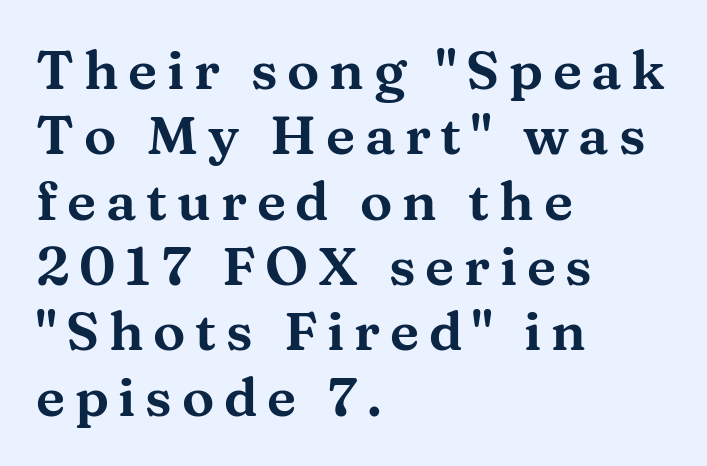
Q: Is the text italic (slanted)? A: No, it is upright.
Q: Is the typeface a serif or a sans-serif typeface? A: Serif.
Q: Is the text underlined? A: No.
Q: How is the paragraph aligned? A: Left-aligned.
Q: Width (condensed, normal, or wide)? A: Wide.
Q: Stroke contrast? A: Medium.
Q: x-height? A: Medium.
Q: Monospaced? A: No.
